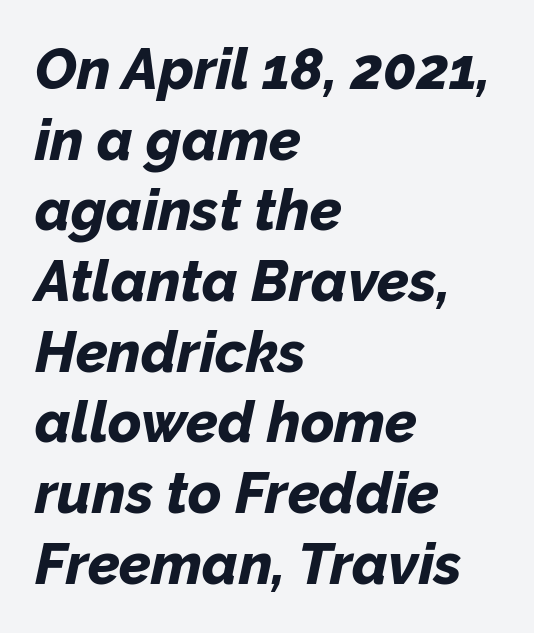
A typesetter would call this proportional, since set widths differ per character. The rendering anchors every line to the left-hand side. Students, this is bold: see how much ink each stroke carries. Glyph-to-glyph distance matches everyday printed text. Observe the lean: these are italic letterforms. A clean baseline with only descenders dipping below it.
